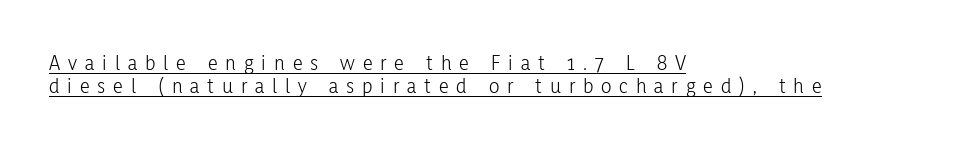
{"italic": "no", "bold": "no", "underline": "yes", "align": "left", "line_spacing": "tight", "line_spacing_ratio": 1.05, "letter_spacing": "wide", "letter_spacing_em": 0.36, "glyph_px": 22}
